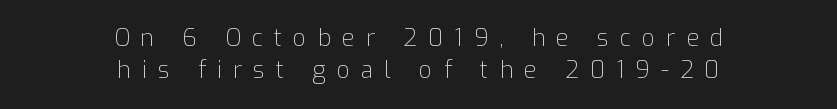
The image shows 23 px text type, upright; set centered, normal line spacing (1.4x), unusually wide letter spacing (+0.48 em), not underlined.
